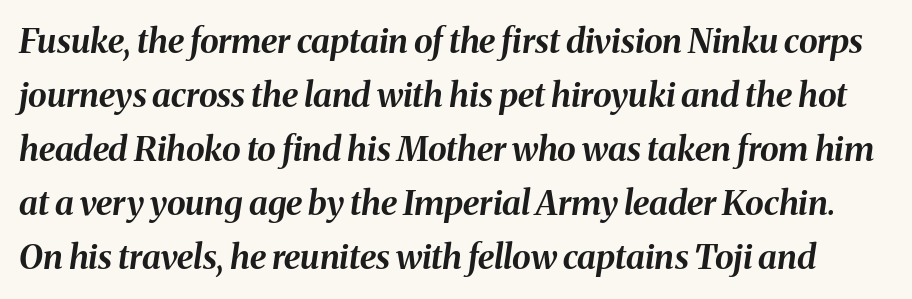
The image shows 34 px bold type, italic (leaning right); set normal line spacing (1.59x), normal letter spacing, not underlined; medium stroke contrast and a medium x-height.
